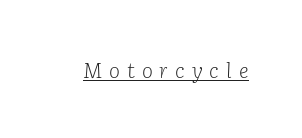
The image shows 21 px text type, italic (leaning right); set unusually wide letter spacing (+0.33 em), underlined.
